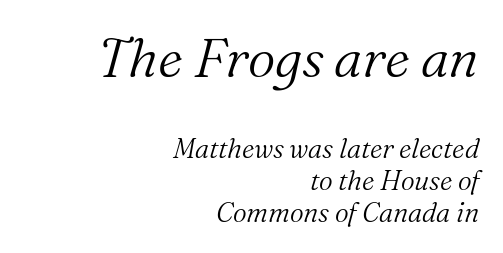
You could not count columns in this text — the font is proportionally spaced. You get the large type first, then a drop to smaller type. Looking at the ascenders, they clearly lean. The space beneath each line is pristine and unruled. Letter spacing: default. A student would call this right alignment; a typographer would say flush right, rag left.
